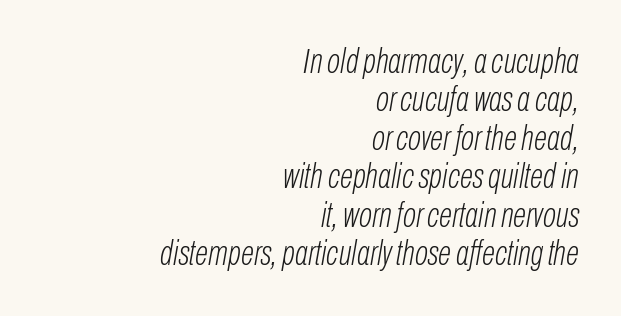
The passage shown is typed in a proportional face where columns would drift. Every row of glyphs terminates at an identical x-position on the right. Between one letter and the next there's only the usual sliver of space. The specimen reads as italic at a glance.
